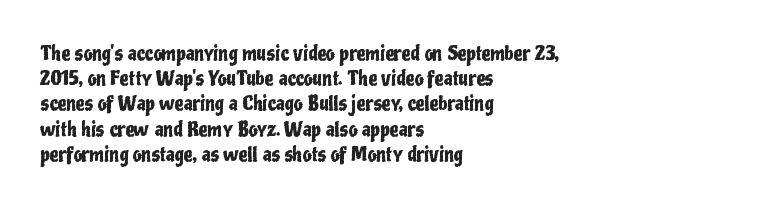
These lines keep a tight, regular rhythm from letter to letter. Successive baselines arrive at the customary interval. Unmarked baselines from the first word to the last. Casual observation: everything's shoved over to the left. This sample uses an upright cut, with every glyph sitting square on the baseline.
